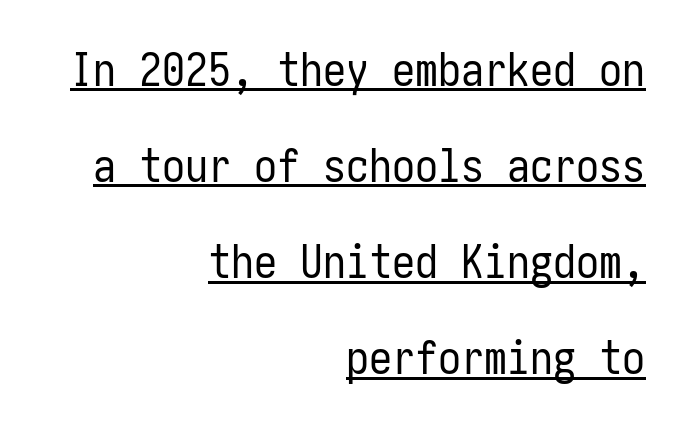
What decoration does the sample have? An underline. On a weight scale, this lands at 450 or below. The specimen reads as upright at a glance. Rows of type keep a wide berth in the vertical direction. Leftover space on each line is placed entirely before the opening word. Does the type have serifs? No, each stem ends abruptly.
